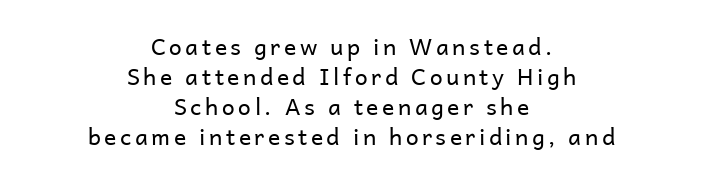
On a weight scale, this lands at 450 or below. Rendered with straight, roman letterforms. The designer left line spacing at the default. Neither beginnings nor endings align; midpoints do. The strip under each line holds only bare page.
